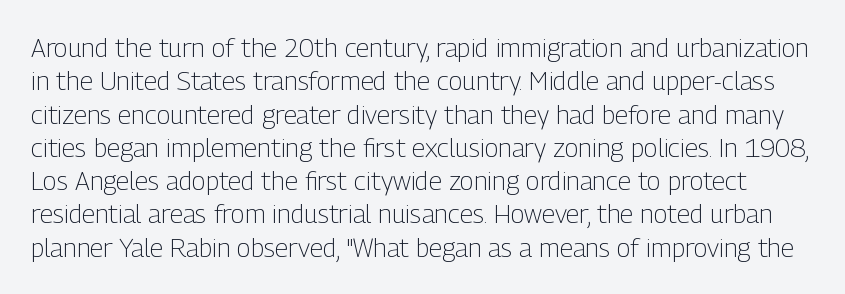
Quick note: interline space is typical. The strokes carry an ordinary text weight at most. Posture: upright roman. A typesetter would call this zero additional tracking. Bare-footed words on every line.
